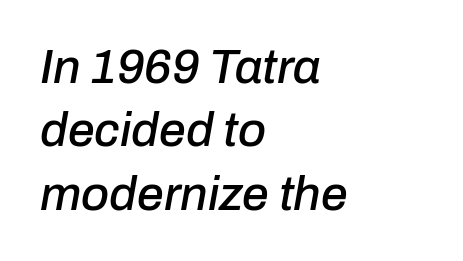
{"italic": "yes", "lean": "right", "slant_degrees": 10, "width": "normal", "stroke_contrast": "low", "x_height": "medium", "monospaced": "no", "underline": "no", "align": "left", "line_spacing": "normal", "line_spacing_ratio": 1.32, "letter_spacing": "normal", "letter_spacing_em": 0.0, "glyph_px": 48}
